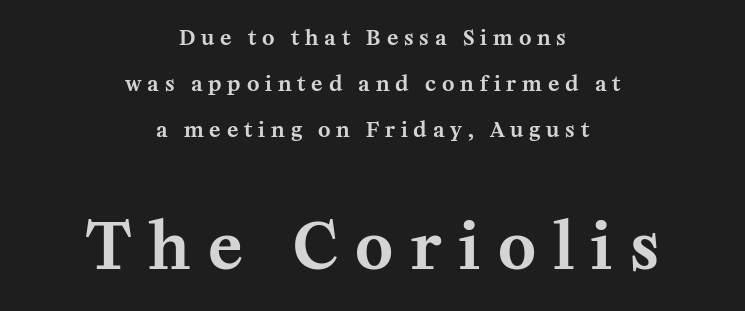
Posture: vertical. Does the copy run flush right? No — it is centered line by line. Students, observe: this is what heavily led, spacious text looks like. Note: smaller setting up top, larger setting below. Spacing between characters has been opened up far beyond the box default.
